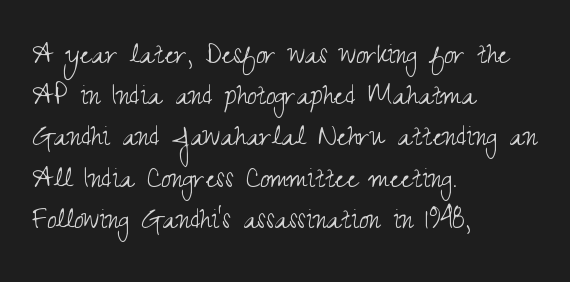
Q: Is the text bold? A: No.
Q: Is the text italic (slanted)? A: No, it is upright.
Q: Is the typeface a serif or a sans-serif typeface? A: Sans-serif.
Q: Is the text underlined? A: No.
Q: How is the paragraph aligned? A: Left-aligned.
Q: Is the spacing between letters normal or unusually wide? A: Normal.
Q: Is the spacing between lines tight, normal or loose? A: Normal.
Q: Width (condensed, normal, or wide)? A: Condensed.
Q: Stroke contrast? A: Medium.
Q: x-height? A: Small.
Q: Monospaced? A: No.
